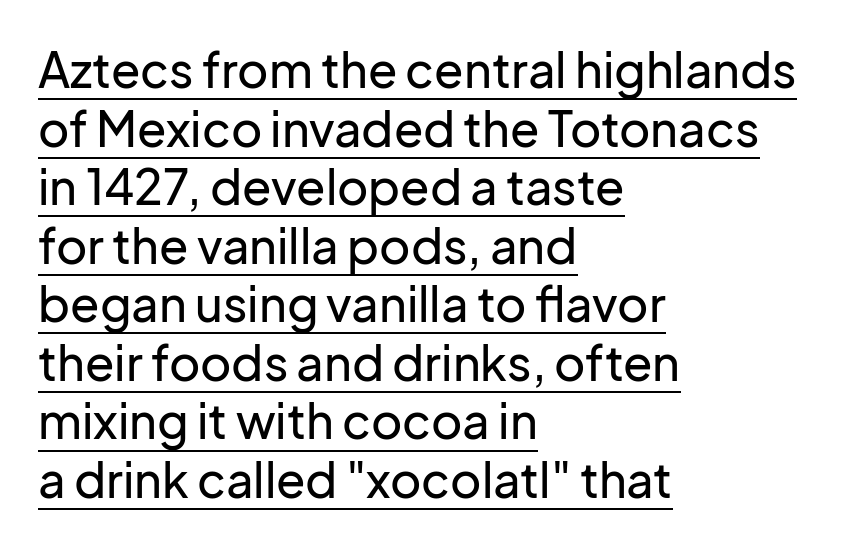
{"serif": "no", "italic": "no", "width": "normal", "stroke_contrast": "low", "x_height": "medium", "monospaced": "no", "underline": "yes", "align": "left", "line_spacing_ratio": 1.22, "letter_spacing": "normal", "letter_spacing_em": 0.0, "glyph_px": 48}
